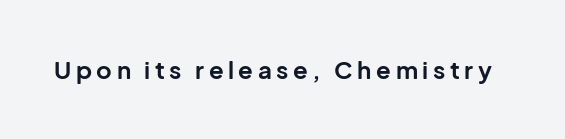
Q: Is the text bold? A: Yes.
Q: Is the text italic (slanted)? A: No, it is upright.
Q: Is the text underlined? A: No.
